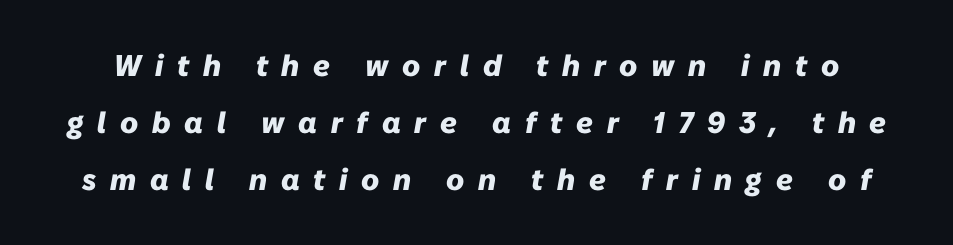
Q: Is the text bold? A: Yes.
Q: Is the text italic (slanted)? A: Yes, it leans right by about 10 degrees.
Q: Is the text underlined? A: No.
Q: Is the spacing between letters normal or unusually wide? A: Unusually wide.
Q: Is the spacing between lines tight, normal or loose? A: Loose.
Q: Width (condensed, normal, or wide)? A: Normal.
Q: Stroke contrast? A: Low.
Q: x-height? A: Medium.
Q: Monospaced? A: No.
